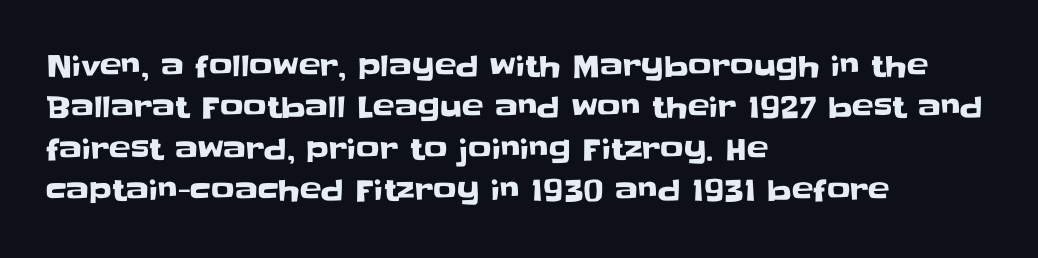
{"serif": "no", "italic": "no", "width": "normal", "stroke_contrast": "low", "x_height": "large", "monospaced": "no", "underline": "no", "align": "left", "line_spacing": "normal", "line_spacing_ratio": 1.43, "letter_spacing": "normal", "letter_spacing_em": 0.0, "glyph_px": 29}
